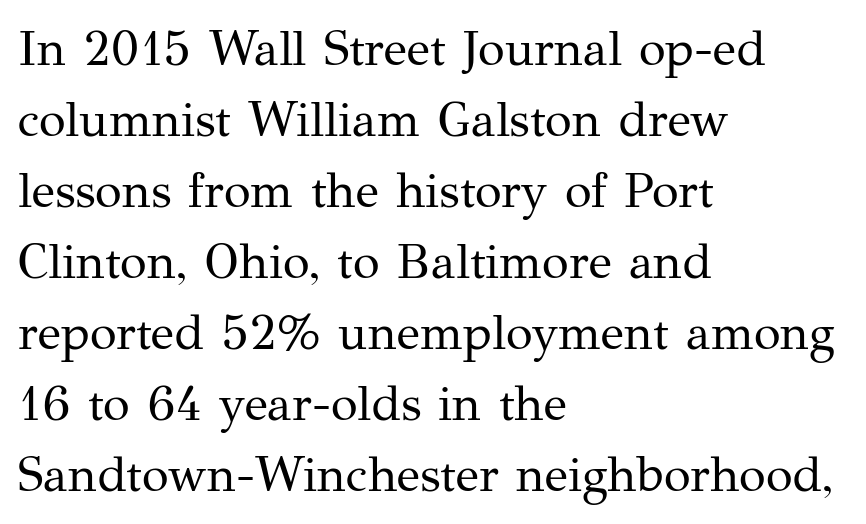
Q: Is the text bold? A: No.
Q: Is the text italic (slanted)? A: No, it is upright.
Q: Is the typeface a serif or a sans-serif typeface? A: Serif.
Q: Is the text underlined? A: No.
Q: How is the paragraph aligned? A: Left-aligned.
Q: Is the spacing between letters normal or unusually wide? A: Normal.
Q: Is the spacing between lines tight, normal or loose? A: Normal.
Q: Width (condensed, normal, or wide)? A: Normal.
Q: Stroke contrast? A: Medium.
Q: x-height? A: Medium.
Q: Monospaced? A: No.
